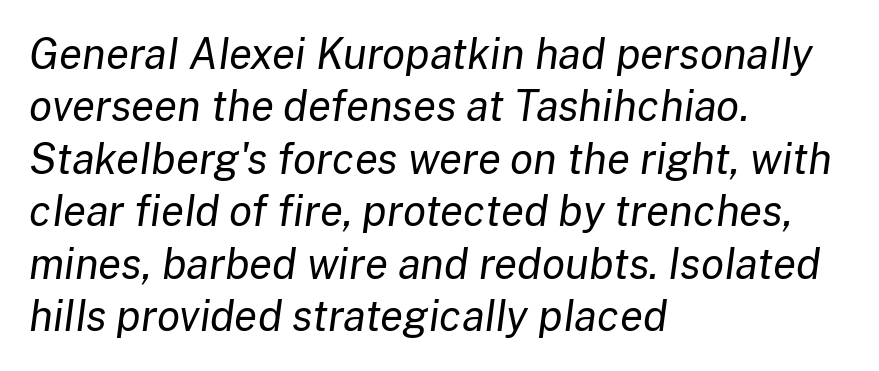
The image shows 42 px regular-weight type, italic (leaning right); set left-aligned, normal line spacing (1.25x), normal letter spacing, not underlined; low stroke contrast and a medium x-height.
